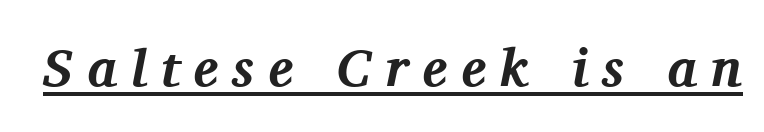
Q: Is the text bold? A: Yes.
Q: Is the text italic (slanted)? A: Yes, it leans right by about 11 degrees.
Q: Is the typeface a serif or a sans-serif typeface? A: Serif.
Q: Is the text underlined? A: Yes.
Q: Is the spacing between letters normal or unusually wide? A: Unusually wide.
Q: Width (condensed, normal, or wide)? A: Normal.
Q: Stroke contrast? A: Medium.
Q: x-height? A: Medium.
Q: Monospaced? A: No.
